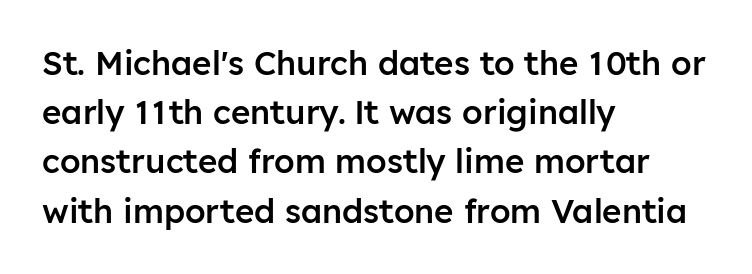
Q: Is the text bold? A: Semi-bold.
Q: Is the text italic (slanted)? A: No, it is upright.
Q: Is the typeface a serif or a sans-serif typeface? A: Sans-serif.
Q: Is the text underlined? A: No.
Q: How is the paragraph aligned? A: Left-aligned.
Q: Is the spacing between letters normal or unusually wide? A: Normal.
Q: Is the spacing between lines tight, normal or loose? A: Normal.
Q: Width (condensed, normal, or wide)? A: Normal.
Q: Stroke contrast? A: Low.
Q: x-height? A: Medium.
Q: Monospaced? A: No.
